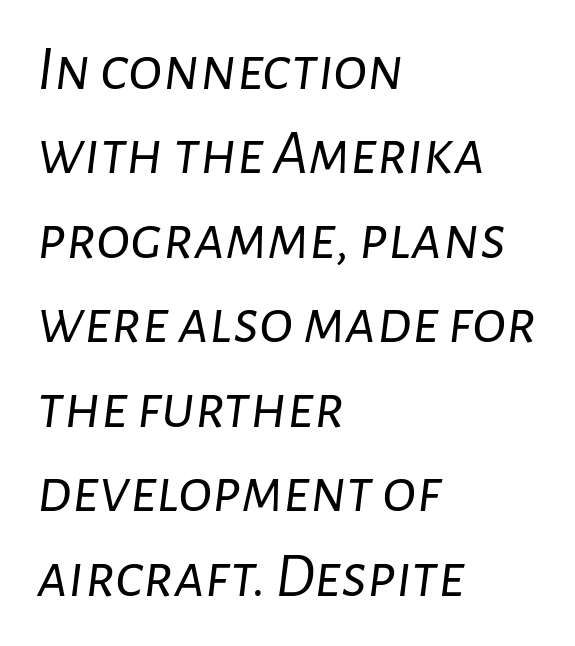
The image shows 64 px light type, italic (leaning right); set left-aligned, normal line spacing (1.32x), normal letter spacing, not underlined; low stroke contrast and a medium x-height.
